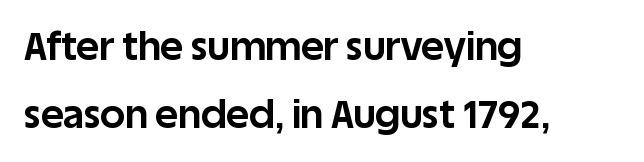
Q: Is the text bold? A: Yes.
Q: Is the text italic (slanted)? A: No, it is upright.
Q: Is the typeface a serif or a sans-serif typeface? A: Sans-serif.
Q: Is the text underlined? A: No.
Q: How is the paragraph aligned? A: Left-aligned.
Q: Is the spacing between letters normal or unusually wide? A: Normal.
Q: Width (condensed, normal, or wide)? A: Normal.
Q: Stroke contrast? A: Low.
Q: x-height? A: Large.
Q: Monospaced? A: No.
